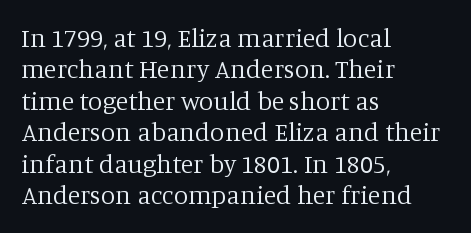
What stands out about the letter spacing? Nothing — it is the standard amount. The rendering anchors every line to the left-hand side. A light-to-regular cut is what we see here. Ordinary non-slanted type is in use.
